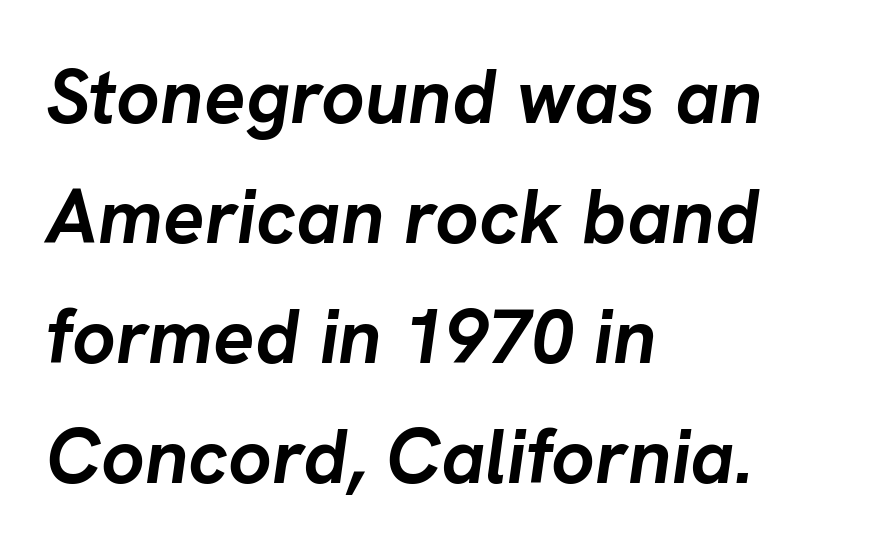
Q: Is the text bold? A: Yes.
Q: Is the text italic (slanted)? A: Yes, it leans right by about 8 degrees.
Q: Is the text underlined? A: No.
Q: How is the paragraph aligned? A: Left-aligned.
Q: Is the spacing between letters normal or unusually wide? A: Normal.
Q: Is the spacing between lines tight, normal or loose? A: Normal.
Q: Width (condensed, normal, or wide)? A: Normal.
Q: Stroke contrast? A: Low.
Q: x-height? A: Medium.
Q: Monospaced? A: No.
